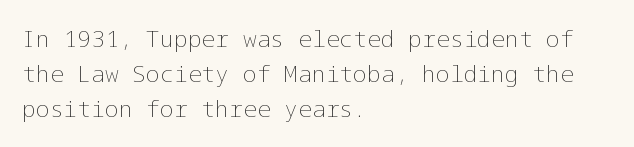
The image shows 23 px text type, upright; set left-aligned, normal line spacing (1.53x), normal letter spacing, not underlined.
